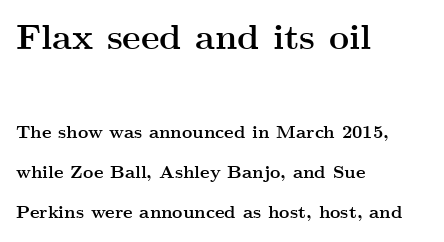
In terms of letterform style, serifs are clearly present. Regarding leading, the lines here are spaced well apart. Pretty heavy lettering here — definitely bold. Honestly, there is no underline to notice here at all.
